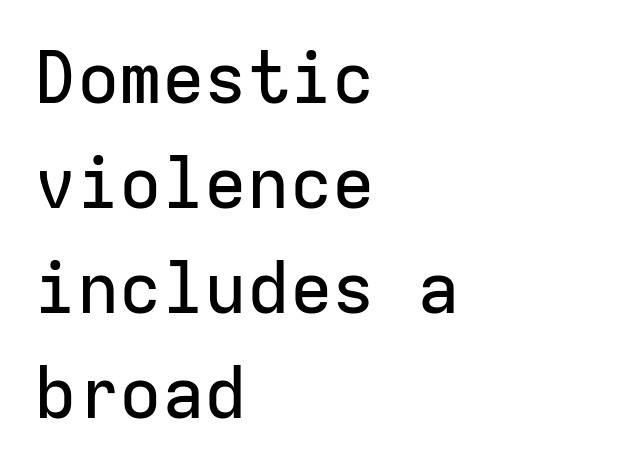
Q: Is the text italic (slanted)? A: No, it is upright.
Q: Is the typeface a serif or a sans-serif typeface? A: Sans-serif.
Q: Is the text underlined? A: No.
Q: How is the paragraph aligned? A: Left-aligned.
Q: Is the spacing between letters normal or unusually wide? A: Normal.
Q: Is the spacing between lines tight, normal or loose? A: Normal.
Q: Width (condensed, normal, or wide)? A: Normal.
Q: Stroke contrast? A: Low.
Q: x-height? A: Medium.
Q: Monospaced? A: Yes.
